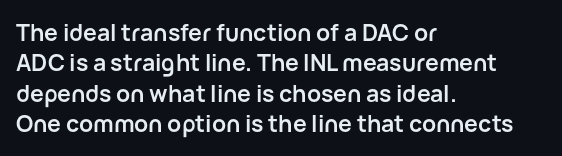
Q: Is the text bold? A: Yes.
Q: Is the text italic (slanted)? A: No, it is upright.
Q: Is the text underlined? A: No.
Q: How is the paragraph aligned? A: Left-aligned.
Q: Is the spacing between letters normal or unusually wide? A: Normal.
Q: Is the spacing between lines tight, normal or loose? A: Normal.
